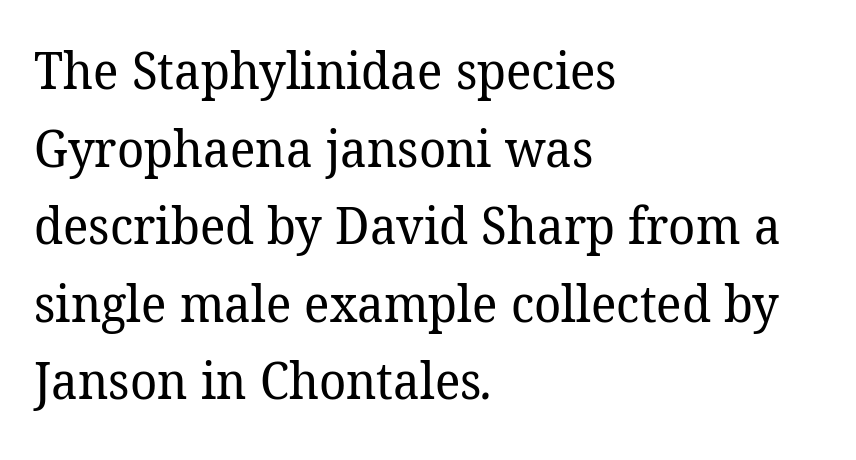
These lines keep a tight, regular rhythm from letter to letter. Letters rest on an invisible, unmarked baseline. Nothing heavy about these letters — not bold at all. Character widths vary here, with narrow letters taking less room than wide ones. Is this a sans? No — the strokes have serifs. Line starts are locked; line ends wander.
